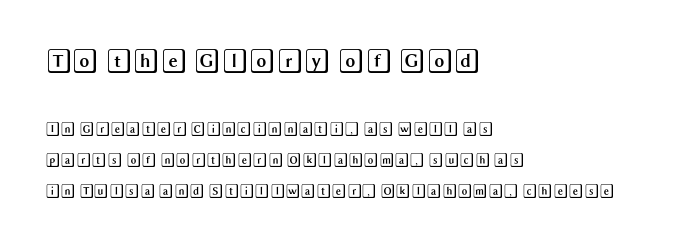
The image shows 25 px text type, upright; set left-aligned, loose line spacing (2.2x), normal letter spacing, not underlined; the first (top) block is 1.79x larger.
